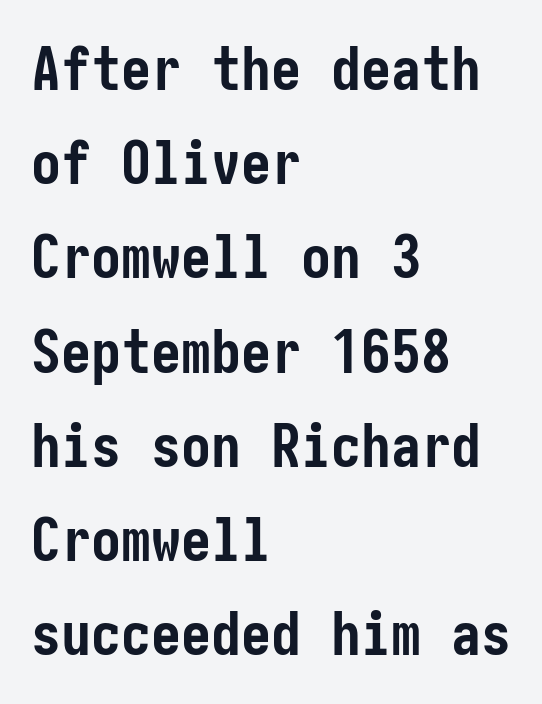
The gaps between neighbouring characters are ordinary and unremarkable. Thick stems and heavy bowls — unmistakably bold. What kind of face is this? One without serifs — a sans. Notice how the stems are strictly vertical — no italics here. The area under the type is left untouched.
